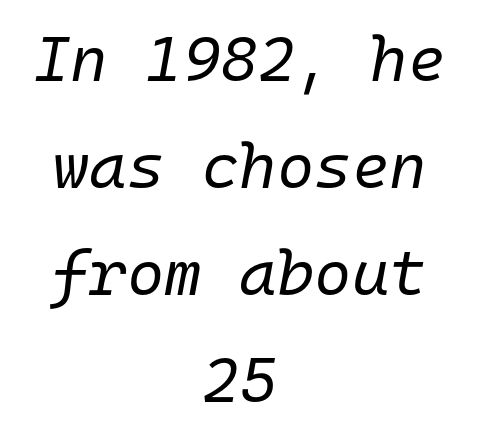
The image shows 64 px regular-weight type, italic (leaning right), monospaced; set centered, normal line spacing (1.67x), normal letter spacing, not underlined; low stroke contrast and a medium x-height.
